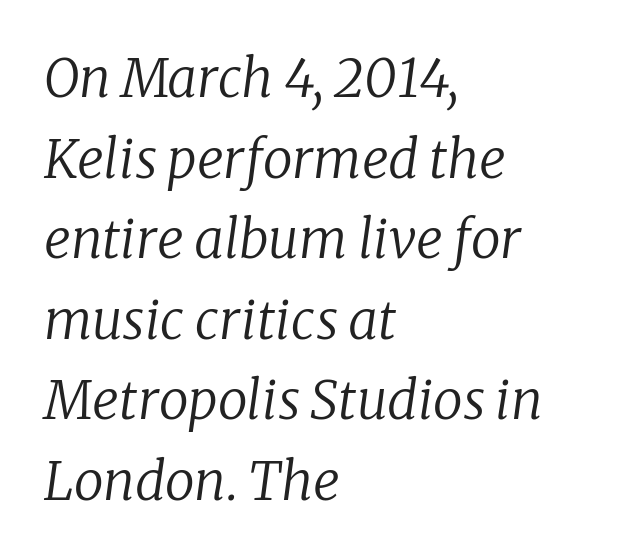
Q: Is the text bold? A: No.
Q: Is the text italic (slanted)? A: Yes, it leans right by about 8 degrees.
Q: Is the typeface a serif or a sans-serif typeface? A: Serif.
Q: Is the text underlined? A: No.
Q: How is the paragraph aligned? A: Left-aligned.
Q: Is the spacing between letters normal or unusually wide? A: Normal.
Q: Is the spacing between lines tight, normal or loose? A: Normal.
Q: Width (condensed, normal, or wide)? A: Normal.
Q: Stroke contrast? A: Low.
Q: x-height? A: Medium.
Q: Monospaced? A: No.
